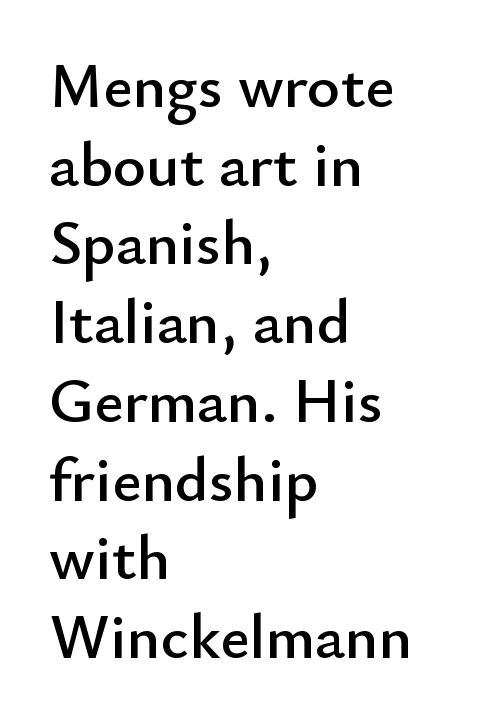
Q: Is the text italic (slanted)? A: No, it is upright.
Q: Is the typeface a serif or a sans-serif typeface? A: Sans-serif.
Q: Is the text underlined? A: No.
Q: How is the paragraph aligned? A: Left-aligned.
Q: Is the spacing between letters normal or unusually wide? A: Normal.
Q: Is the spacing between lines tight, normal or loose? A: Normal.
Q: Width (condensed, normal, or wide)? A: Normal.
Q: Stroke contrast? A: Low.
Q: x-height? A: Small.
Q: Monospaced? A: No.
